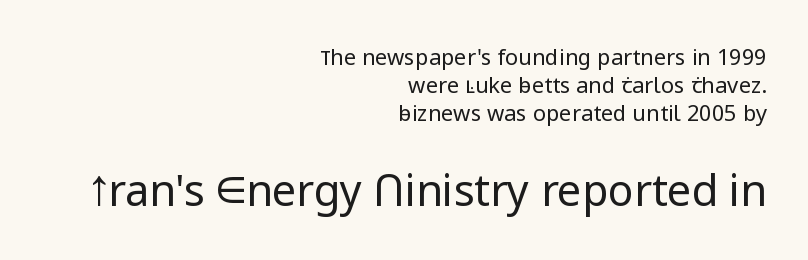
Q: Is the text bold? A: No.
Q: Is the text italic (slanted)? A: No, it is upright.
Q: Is the typeface a serif or a sans-serif typeface? A: Sans-serif.
Q: Is the text underlined? A: No.
Q: How is the paragraph aligned? A: Right-aligned.
Q: Is the spacing between letters normal or unusually wide? A: Normal.
Q: Is the spacing between lines tight, normal or loose? A: Normal.
Q: Which block of text is set in a larger size, the first (top) or the second (bottom)? A: The second (bottom) one.
Q: Width (condensed, normal, or wide)? A: Normal.
Q: Stroke contrast? A: Low.
Q: x-height? A: Medium.
Q: Monospaced? A: No.
